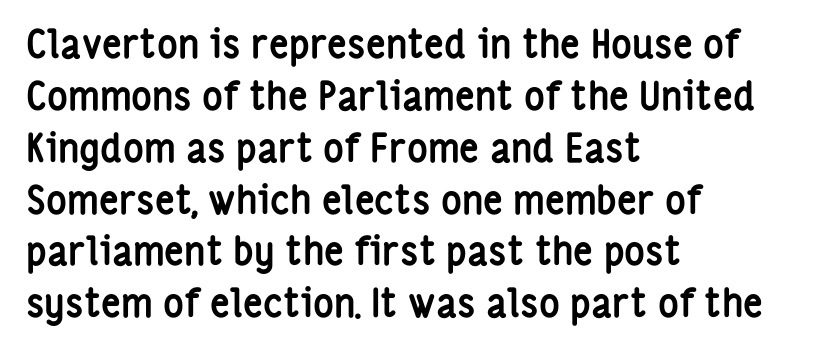
{"serif": "no", "italic": "no", "bold": "yes", "weight": "semibold", "width": "condensed", "stroke_contrast": "low", "x_height": "medium", "monospaced": "no", "underline": "no", "align": "left", "line_spacing": "normal", "line_spacing_ratio": 1.33, "letter_spacing": "normal", "letter_spacing_em": 0.0, "glyph_px": 39}
